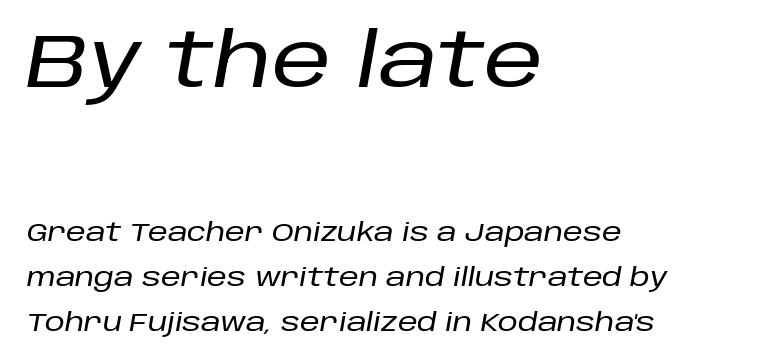
The image shows 75 px text type, italic (leaning right); set left-aligned, line spacing 1.79x, normal letter spacing, not underlined; the first (top) block is 3.0x larger; low stroke contrast and a large x-height.
